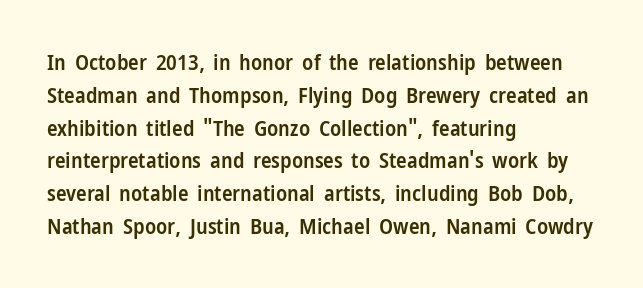
This sample is left-justified, so line endings fall wherever the words run out. Has an underline been added? It has not. The glyphs have the mass of a demibold cut, below bold. Nothing unusual about the tracking: characters are spaced as the font intends.
